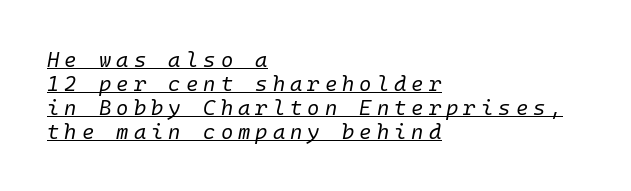
Q: Is the text bold? A: No.
Q: Is the text italic (slanted)? A: Yes, it leans right by about 10 degrees.
Q: Is the text underlined? A: Yes.
Q: How is the paragraph aligned? A: Left-aligned.
Q: Is the spacing between letters normal or unusually wide? A: Unusually wide.
Q: Is the spacing between lines tight, normal or loose? A: Tight.
